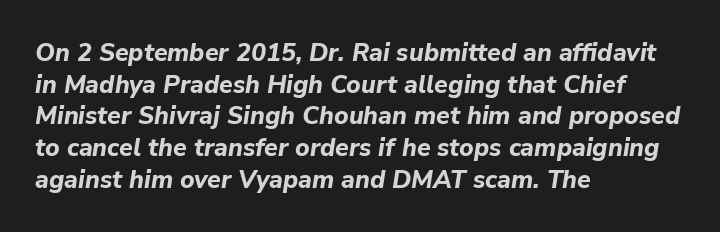
On the weight axis this lands at bold, roughly 700. The tracking reads as untouched default to a designer's eye. The lettering tilts uniformly, giving the passage an italic look. Nobody drew a line under any word here. The ragged edge is on the right, which tells us the setting is flush left.
